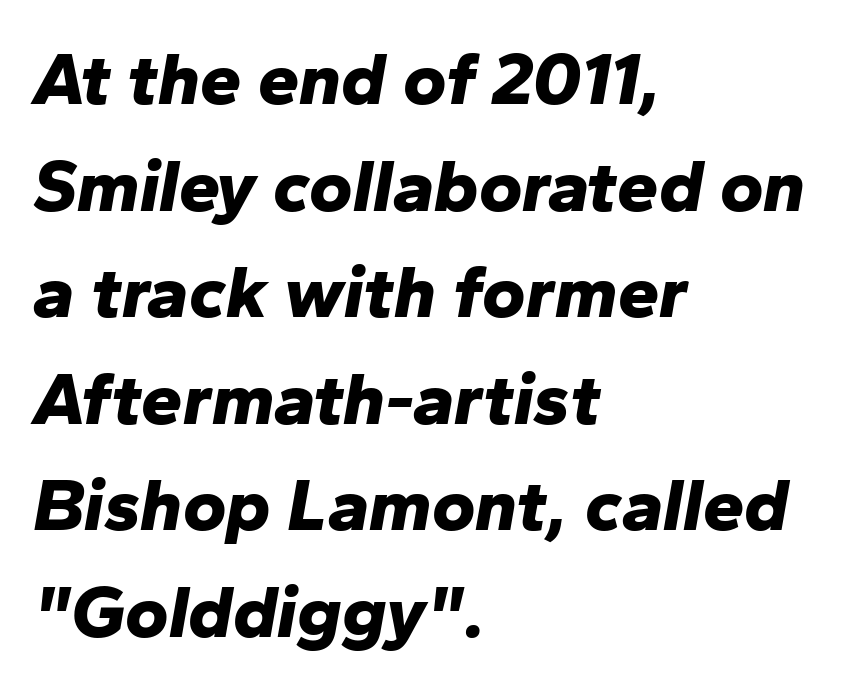
{"italic": "yes", "lean": "right", "slant_degrees": 10, "bold": "yes", "weight": "bold", "width": "normal", "stroke_contrast": "low", "x_height": "medium", "monospaced": "no", "underline": "no", "align": "left", "line_spacing": "normal", "line_spacing_ratio": 1.44, "letter_spacing": "normal", "letter_spacing_em": 0.0, "glyph_px": 74}
